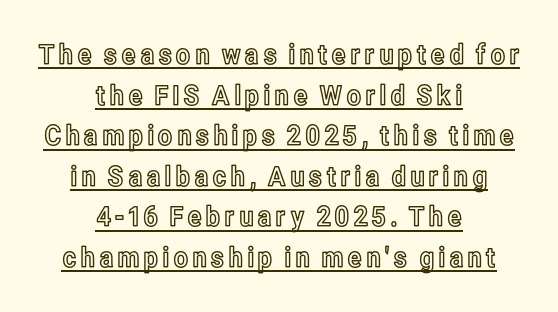
What's the leading like? Ordinary, nothing unusual. Do the characters align in a grid? No, the font is proportional. The text block is weighted toward neither margin, spreading evenly from the middle. Underlined type.
